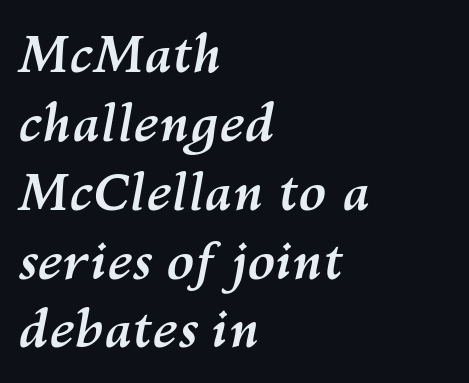
Q: Is the text bold? A: Yes.
Q: Is the text italic (slanted)? A: Yes, it leans right by about 10 degrees.
Q: Is the text underlined? A: No.
Q: How is the paragraph aligned? A: Left-aligned.
Q: Is the spacing between letters normal or unusually wide? A: Normal.
Q: Is the spacing between lines tight, normal or loose? A: Normal.
Q: Width (condensed, normal, or wide)? A: Normal.
Q: Stroke contrast? A: Medium.
Q: x-height? A: Medium.
Q: Monospaced? A: No.
